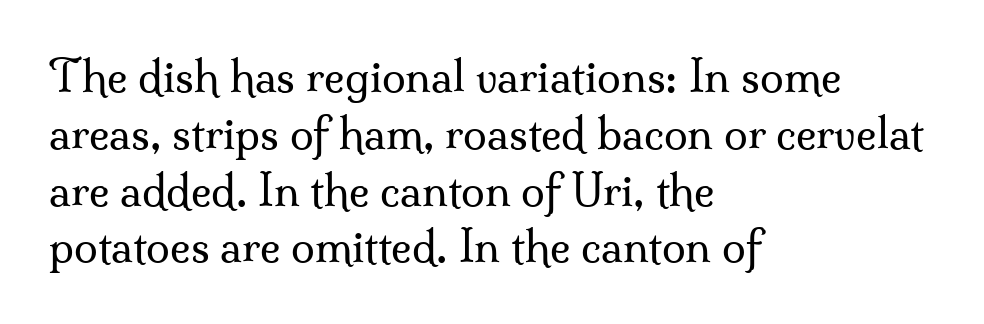
Q: Is the text bold? A: No.
Q: Is the text italic (slanted)? A: No, it is upright.
Q: Is the typeface a serif or a sans-serif typeface? A: Serif.
Q: Is the text underlined? A: No.
Q: How is the paragraph aligned? A: Left-aligned.
Q: Is the spacing between letters normal or unusually wide? A: Normal.
Q: Is the spacing between lines tight, normal or loose? A: Normal.
Q: Width (condensed, normal, or wide)? A: Normal.
Q: Stroke contrast? A: Medium.
Q: x-height? A: Small.
Q: Monospaced? A: No.
